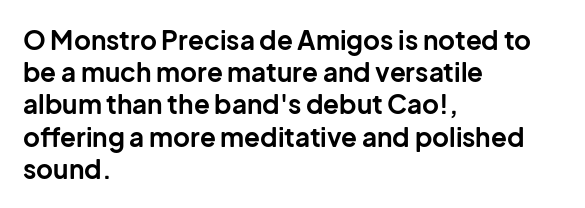
{"italic": "no", "bold": "yes", "underline": "no", "align": "left", "line_spacing_ratio": 1.24, "letter_spacing": "normal", "letter_spacing_em": 0.0, "glyph_px": 26}
